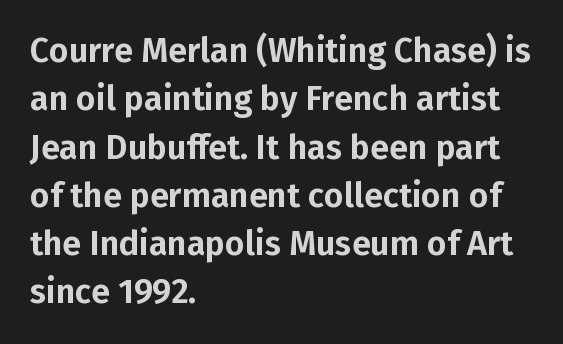
{"serif": "no", "italic": "no", "width": "normal", "stroke_contrast": "low", "x_height": "medium", "monospaced": "no", "underline": "no", "align": "left", "line_spacing": "normal", "line_spacing_ratio": 1.42, "letter_spacing": "normal", "letter_spacing_em": 0.0, "glyph_px": 34}
